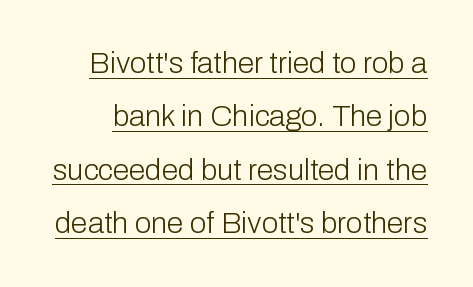
Q: Is the text bold? A: No.
Q: Is the text italic (slanted)? A: No, it is upright.
Q: Is the typeface a serif or a sans-serif typeface? A: Sans-serif.
Q: Is the text underlined? A: Yes.
Q: Is the spacing between letters normal or unusually wide? A: Normal.
Q: Width (condensed, normal, or wide)? A: Normal.
Q: Stroke contrast? A: Low.
Q: x-height? A: Medium.
Q: Monospaced? A: No.
